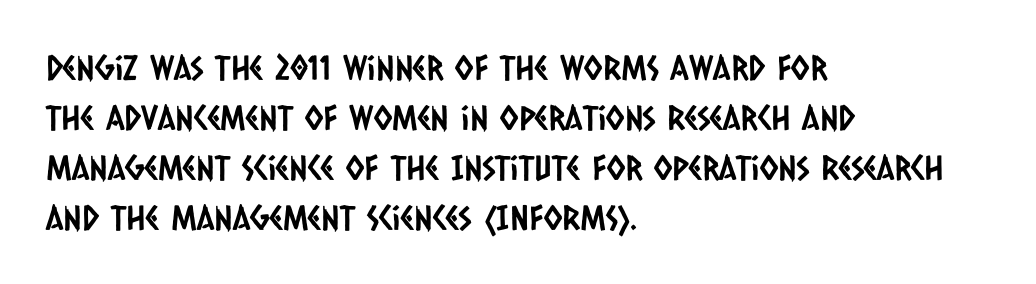
The image shows 34 px condensed sans-serif type; set left-aligned, normal line spacing (1.47x), normal letter spacing, not underlined; low stroke contrast and a large x-height.
